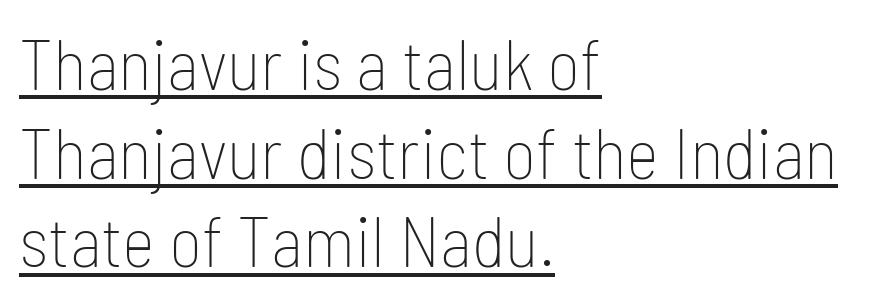
The image shows 71 px thin, condensed sans-serif type, upright; set left-aligned, normal line spacing (1.25x), normal letter spacing, underlined; low stroke contrast and a medium x-height.
